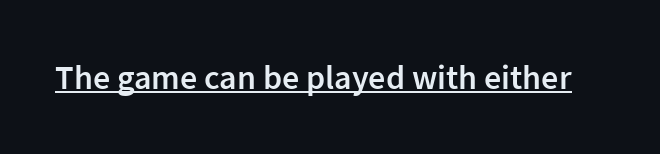
{"serif": "no", "italic": "no", "bold": "semi", "weight": "semibold", "width": "normal", "stroke_contrast": "low", "x_height": "medium", "monospaced": "no", "underline": "yes", "letter_spacing": "normal", "letter_spacing_em": 0.0, "glyph_px": 34}
